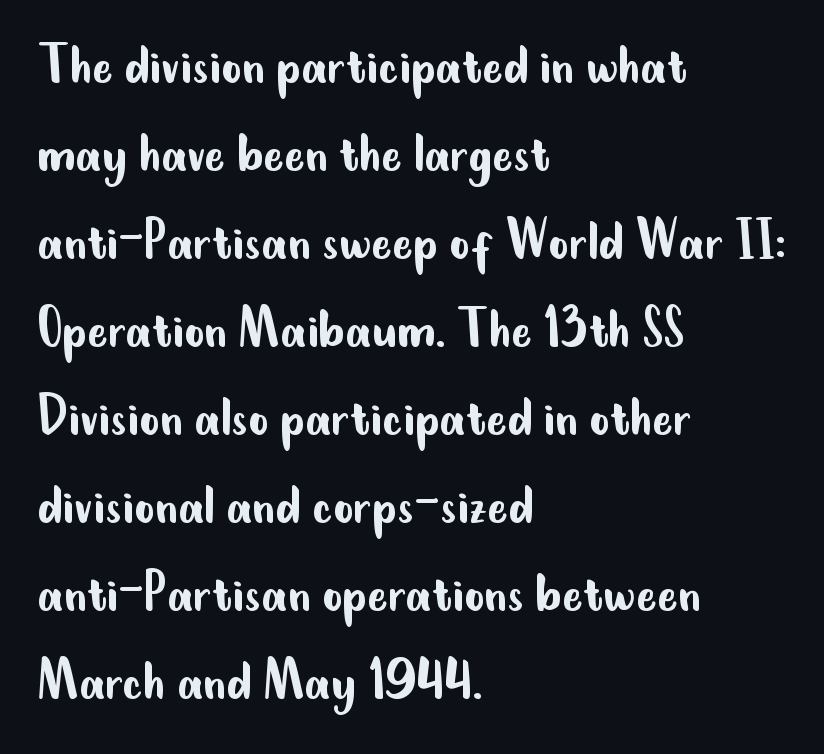
{"serif": "no", "italic": "no", "bold": "no", "weight": "regular", "width": "condensed", "stroke_contrast": "low", "x_height": "small", "monospaced": "no", "underline": "no", "align": "left", "line_spacing": "normal", "line_spacing_ratio": 1.42, "letter_spacing": "normal", "letter_spacing_em": 0.0, "glyph_px": 62}
